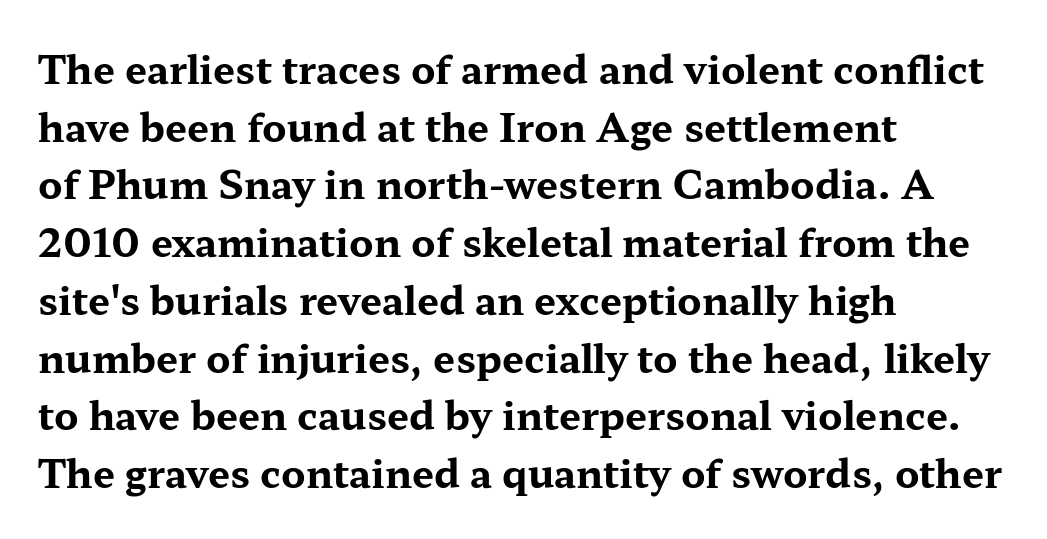
The passage shown is typeset with a serif family. A classic flush-left, rag-right setting is used for this passage. Compared with typical body copy, the letter spacing here is the same. A roman cut, with each character standing at attention.
